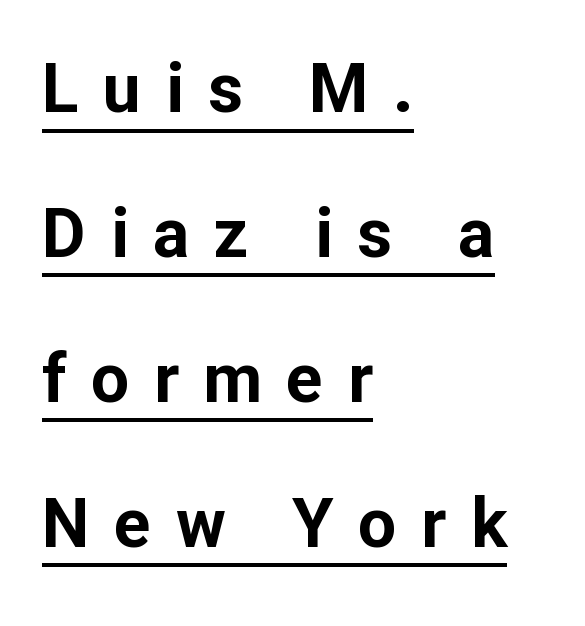
The image shows 68 px bold sans-serif type, upright; set left-aligned, loose line spacing (2.13x), unusually wide letter spacing (+0.36 em), underlined; low stroke contrast and a medium x-height.
